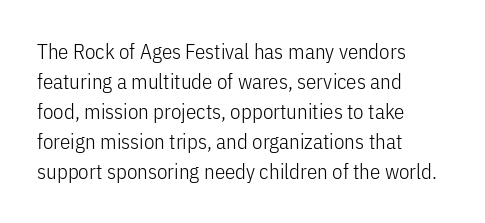
Compared with typical body copy, the letter spacing here is the same. The text block is weighted toward the left margin, trailing off unevenly rightward. The foot of each line stays bare and open. Evenly set lines give the paragraph a standard silhouette. Stroke thickness stays within the range of a standard reading face or lighter.
